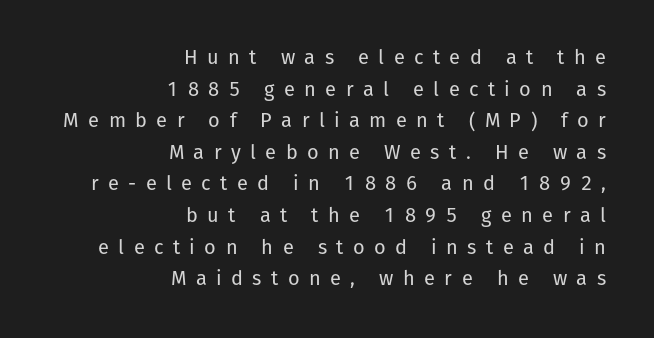
Q: Is the text bold? A: No.
Q: Is the text italic (slanted)? A: No, it is upright.
Q: Is the text underlined? A: No.
Q: How is the paragraph aligned? A: Right-aligned.
Q: Is the spacing between letters normal or unusually wide? A: Unusually wide.
Q: Is the spacing between lines tight, normal or loose? A: Normal.
